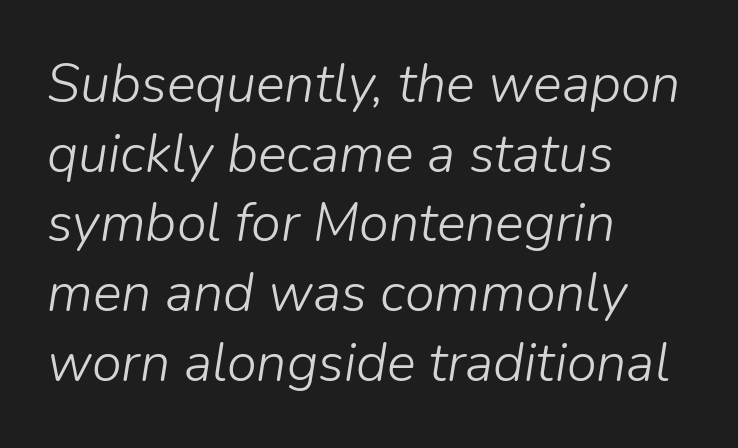
{"italic": "yes", "lean": "right", "slant_degrees": 9, "bold": "no", "weight": "light", "width": "normal", "stroke_contrast": "low", "x_height": "medium", "monospaced": "no", "underline": "no", "align": "left", "line_spacing": "normal", "line_spacing_ratio": 1.29, "letter_spacing": "normal", "letter_spacing_em": 0.0, "glyph_px": 54}
